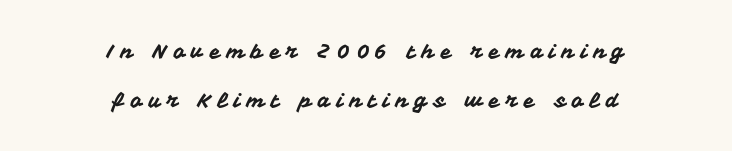
Q: Is the text italic (slanted)? A: Yes.
Q: Is the text underlined? A: No.
Q: How is the paragraph aligned? A: Centered.
Q: Is the spacing between letters normal or unusually wide? A: Unusually wide.
Q: Is the spacing between lines tight, normal or loose? A: Loose.
